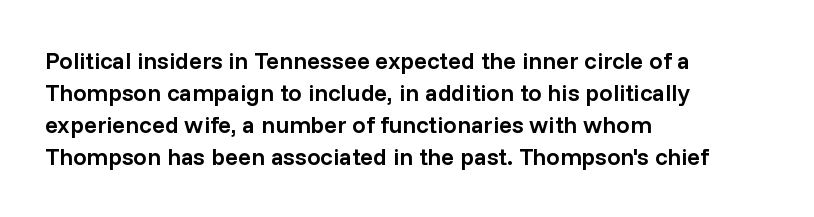
The string is rendered with underlining switched off. Stroke thickness is moderately raised; the sample reads as semibold. Tracking here is standard; glyphs follow each other at the usual distance. The block of text has a typical density, with ordinary space between rows.
